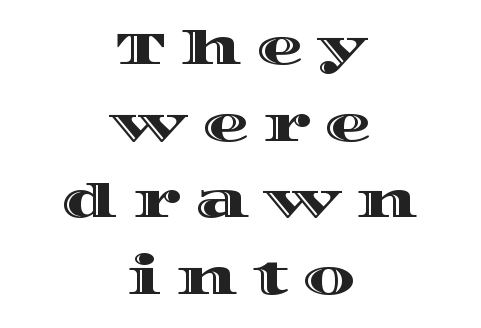
Horizontally, the lines are justified to the midpoint only. Quick note: interline space is typical. The gap between lines stays unmarked. The letterforms stand isolated, each surrounded by extra space. Is there any slant? The stems are plumb. Here the designer chose a conventional face with non-uniform glyph widths.
